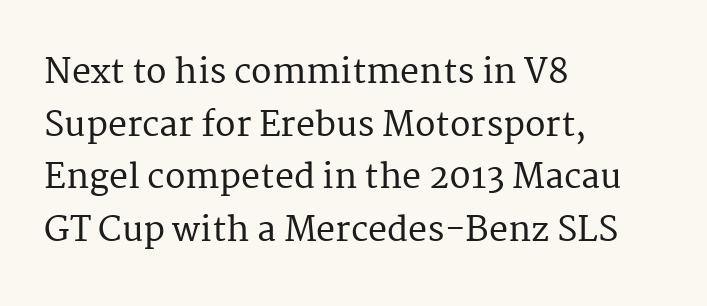
Vertical strokes here are truly vertical. Vertically, the passage feels balanced, rows spaced as you'd expect. The gaps between neighbouring characters are ordinary and unremarkable. These lines are composed in type with serifs.
